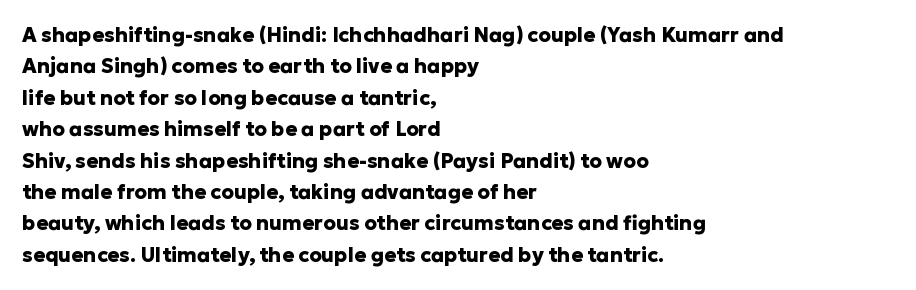
{"italic": "no", "bold": "yes", "underline": "no", "align": "left", "line_spacing": "normal", "line_spacing_ratio": 1.57, "letter_spacing": "normal", "letter_spacing_em": 0.0, "glyph_px": 20}
